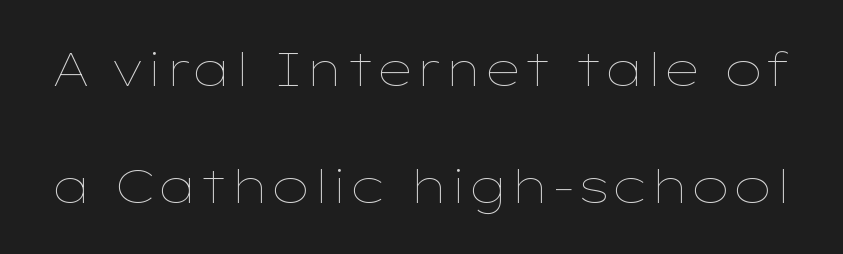
The image shows 47 px thin, wide type, upright; set loose line spacing (2.48x), normal letter spacing, not underlined; low stroke contrast and a medium x-height.
